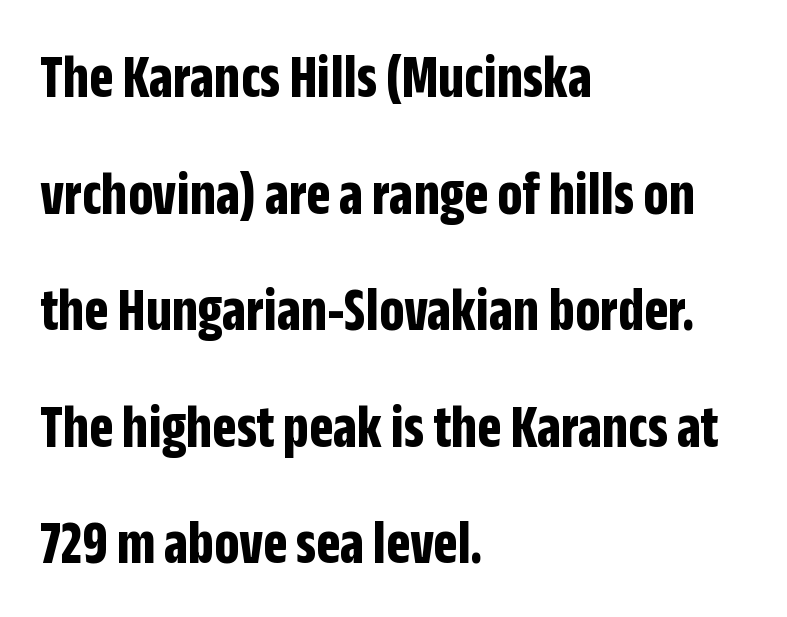
{"serif": "no", "italic": "no", "bold": "yes", "weight": "bold", "width": "condensed", "stroke_contrast": "low", "x_height": "large", "monospaced": "no", "underline": "no", "align": "left", "line_spacing_ratio": 1.85, "letter_spacing": "normal", "letter_spacing_em": 0.0, "glyph_px": 63}
